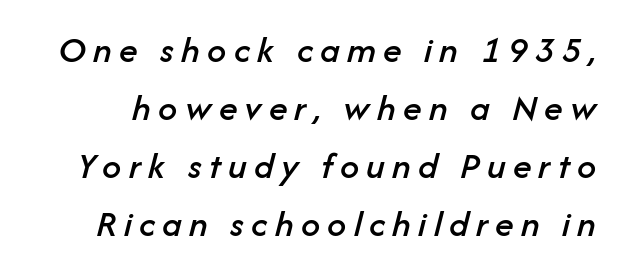
{"italic": "yes", "lean": "right", "slant_degrees": 14, "width": "normal", "stroke_contrast": "low", "x_height": "medium", "monospaced": "no", "underline": "no", "line_spacing": "normal", "line_spacing_ratio": 1.53, "glyph_px": 38}
